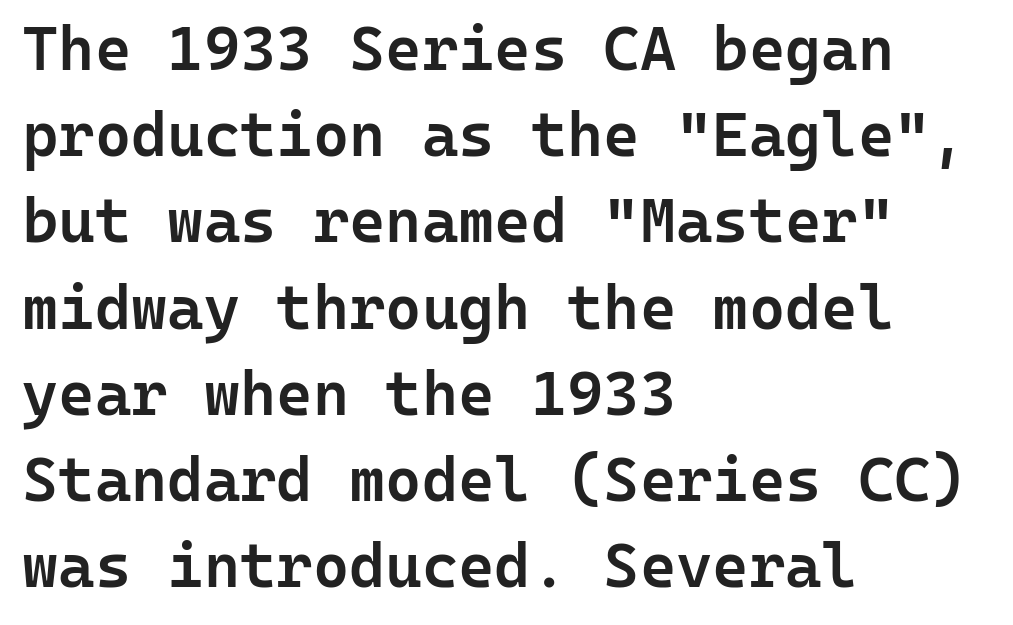
The image shows 62 px semibold sans-serif type, upright, monospaced; set left-aligned, normal line spacing (1.39x), normal letter spacing, not underlined; low stroke contrast and a medium x-height.
